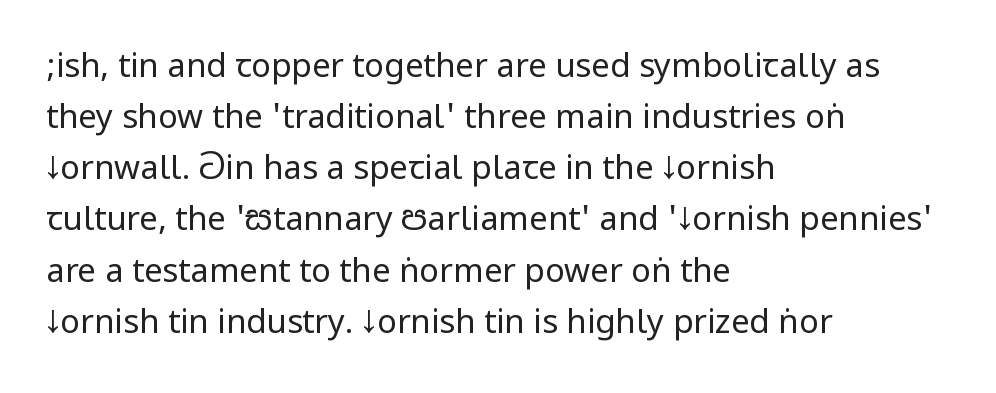
Nothing sits at the stroke ends, so this counts as sans-serif. Compared with a centered layout, this one pins lines to the left instead. When letters stand straight like this, we call the style roman or upright. There is no visible air inserted between adjacent glyphs. A quiet, ordinary-to-light weight characterises the typeface.
